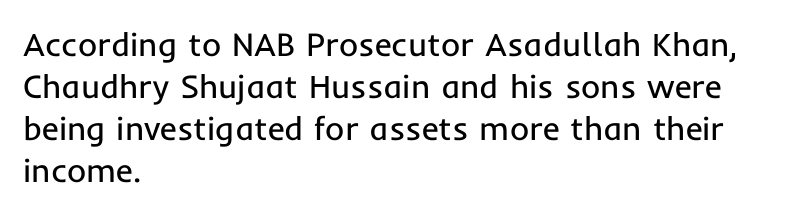
Is the letter spacing exaggerated? No — it looks like the ordinary default. A clean baseline with only descenders dipping below it. The face used here is a sans, in the tradition of grotesques and geometrics. Caption: face not bold, strokes unweighted. This sample is left-justified, so line endings fall wherever the words run out. Notice how descenders clear the ascenders below comfortably — that's standard leading.
